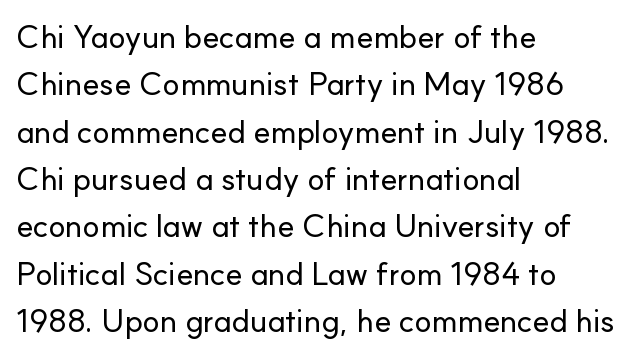
Q: Is the text italic (slanted)? A: No, it is upright.
Q: Is the typeface a serif or a sans-serif typeface? A: Sans-serif.
Q: Is the text underlined? A: No.
Q: How is the paragraph aligned? A: Left-aligned.
Q: Is the spacing between letters normal or unusually wide? A: Normal.
Q: Is the spacing between lines tight, normal or loose? A: Normal.
Q: Width (condensed, normal, or wide)? A: Normal.
Q: Stroke contrast? A: Low.
Q: x-height? A: Small.
Q: Monospaced? A: No.
